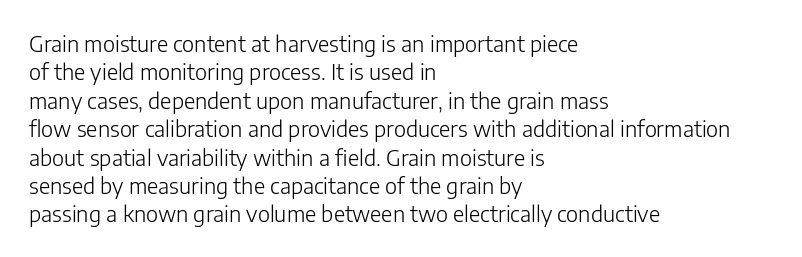
Q: Is the text bold? A: No.
Q: Is the text italic (slanted)? A: No, it is upright.
Q: Is the text underlined? A: No.
Q: How is the paragraph aligned? A: Left-aligned.
Q: Is the spacing between letters normal or unusually wide? A: Normal.
Q: Is the spacing between lines tight, normal or loose? A: Normal.
